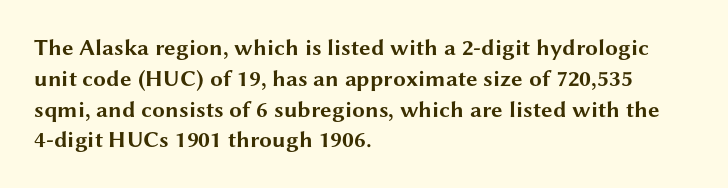
Q: Is the text bold? A: Yes.
Q: Is the text italic (slanted)? A: No, it is upright.
Q: Is the text underlined? A: No.
Q: How is the paragraph aligned? A: Left-aligned.
Q: Is the spacing between letters normal or unusually wide? A: Normal.
Q: Is the spacing between lines tight, normal or loose? A: Normal.
